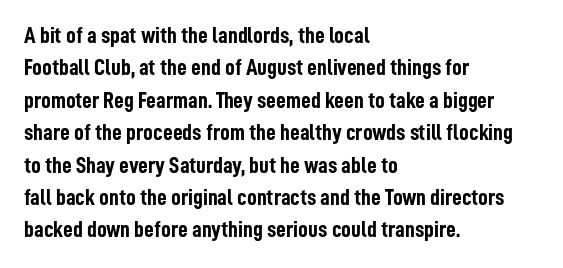
Q: Is the text bold? A: Yes.
Q: Is the text italic (slanted)? A: No, it is upright.
Q: Is the text underlined? A: No.
Q: How is the paragraph aligned? A: Left-aligned.
Q: Is the spacing between letters normal or unusually wide? A: Normal.
Q: Is the spacing between lines tight, normal or loose? A: Normal.
